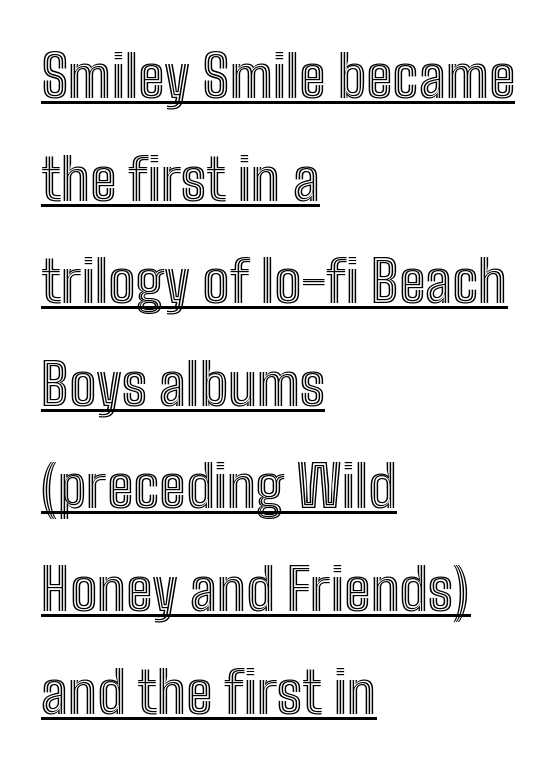
Q: Is the text italic (slanted)? A: No, it is upright.
Q: Is the text underlined? A: Yes.
Q: How is the paragraph aligned? A: Left-aligned.
Q: Is the spacing between letters normal or unusually wide? A: Normal.
Q: Width (condensed, normal, or wide)? A: Condensed.
Q: x-height? A: Medium.
Q: Monospaced? A: No.
